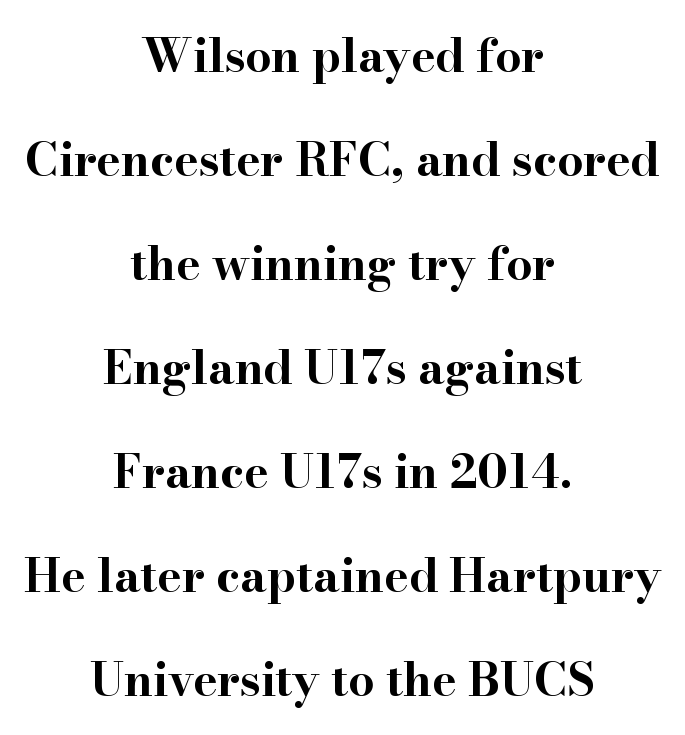
{"serif": "yes", "italic": "no", "bold": "yes", "weight": "bold", "width": "wide", "stroke_contrast": "high", "x_height": "small", "monospaced": "no", "underline": "no", "align": "center", "line_spacing": "loose", "line_spacing_ratio": 2.26, "letter_spacing": "normal", "letter_spacing_em": 0.0, "glyph_px": 46}
